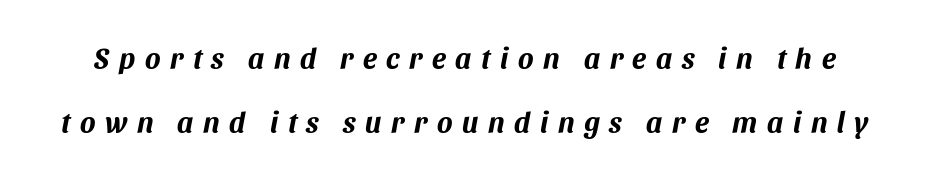
Q: Is the text bold? A: Yes.
Q: Is the text italic (slanted)? A: Yes, it leans right by about 11 degrees.
Q: Is the text underlined? A: No.
Q: Is the spacing between letters normal or unusually wide? A: Unusually wide.
Q: Is the spacing between lines tight, normal or loose? A: Loose.
Q: Width (condensed, normal, or wide)? A: Normal.
Q: Stroke contrast? A: Medium.
Q: x-height? A: Large.
Q: Monospaced? A: No.
